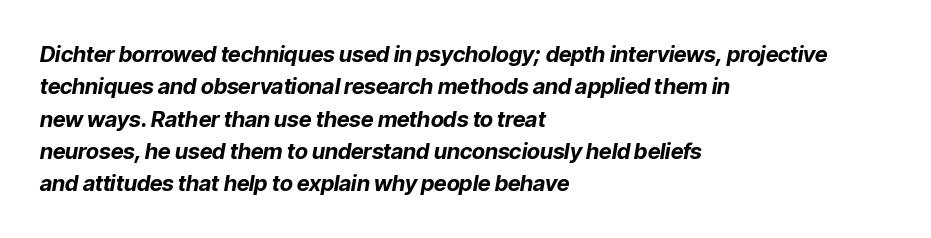
The image shows 22 px bold type, italic (leaning right); set left-aligned, normal line spacing (1.47x), normal letter spacing, not underlined.
